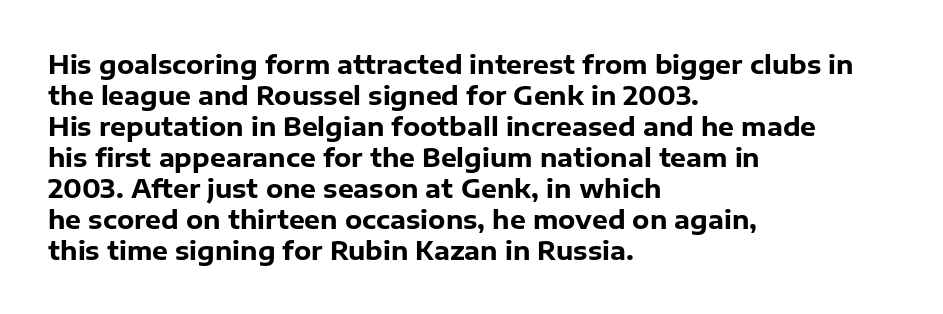
You'd pick this weight for a headline — it's a proper bold. Upright lettering throughout. Nothing unusual about the tracking: characters are spaced as the font intends. Check the space under the baseline: it is left empty.
